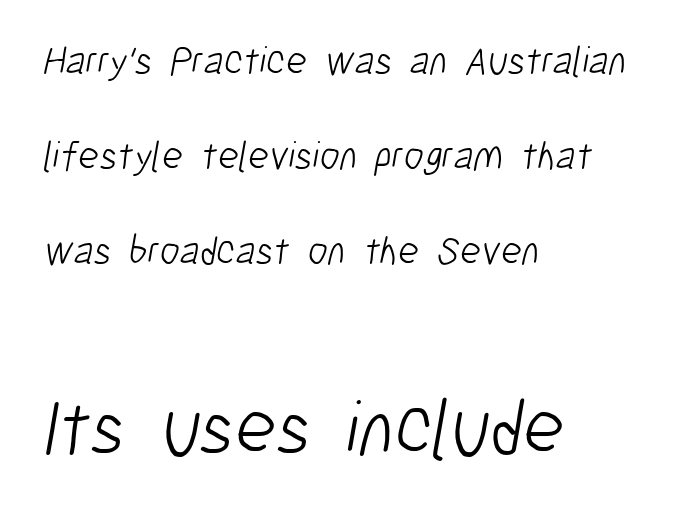
The image shows 79 px light, condensed sans-serif type; set left-aligned, loose line spacing (2.37x), normal letter spacing, not underlined; the second (bottom) block is 1.98x larger; low stroke contrast and a medium x-height.
